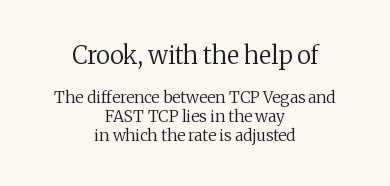
Honestly, the letter spacing is just normal — you wouldn't notice it. Block one is the big one; block two sits smaller underneath. The letters stand straight up with perfectly vertical stems. Nothing heavy about these letters — not bold at all.
